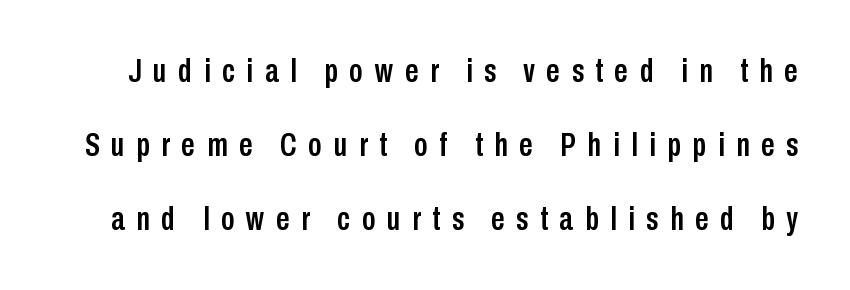
What's the leading like? Stretched, with rows far apart. Letters rest on an invisible, unmarked baseline. The specimen reads as upright at a glance. Unlike a traditional serif, this face leaves its strokes unadorned.
